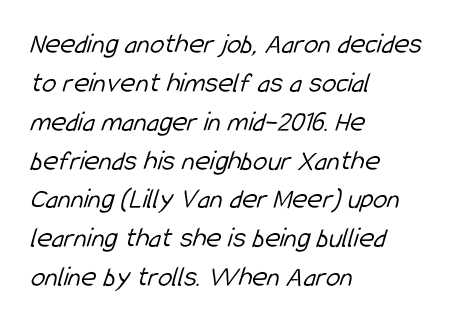
In terms of letterspacing, this is plain default setting. A quiet, ordinary-to-light weight characterises the typeface. Proportional: the letters do not fall into vertical columns. Clear beneath every line of the passage. Unlike a traditional serif, this face leaves its strokes unadorned. A student would call this left alignment; a typographer would say flush left, rag right.
